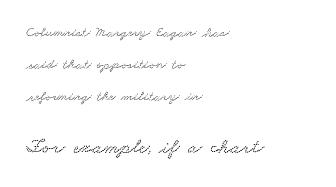
Leading: increased. This rendering uses left alignment, leaving the right contour irregular. Is the letter spacing exaggerated? No — it looks like the ordinary default. Underlining? Definitely not there.
